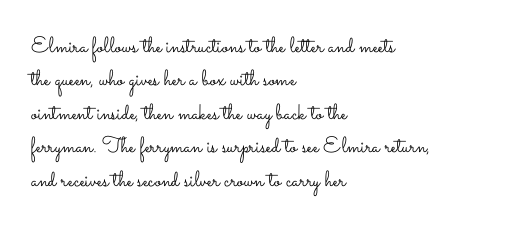
{"bold": "no", "underline": "no", "align": "left", "line_spacing": "normal", "line_spacing_ratio": 1.52, "letter_spacing": "normal", "letter_spacing_em": 0.0, "glyph_px": 22}
